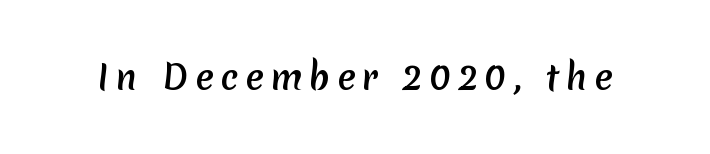
Tracking here is generous; glyphs stand well apart from one another. The passage shown is typeset with a sans-serif family. Plain, unruled lines of type. Heavy-handed strokes throughout: this text is bold. Spacing verdict: proportional, widths tailored to each character.
